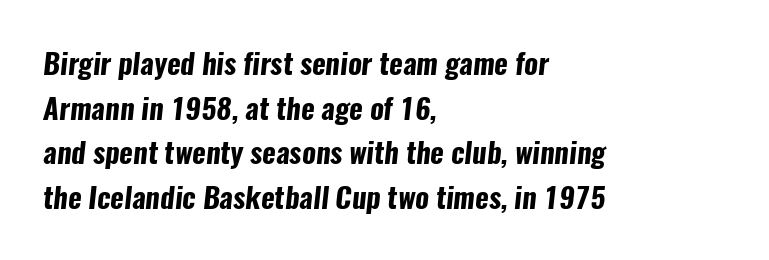
A normal amount of white space separates one row of letters from the next. The lines are quadded left. The passage shown is not underscored anywhere. The font family rendered here belongs to the sans-serif group.
